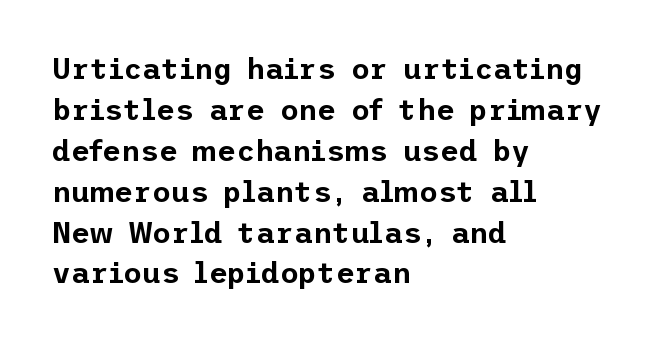
Q: Is the text italic (slanted)? A: No, it is upright.
Q: Is the typeface a serif or a sans-serif typeface? A: Sans-serif.
Q: Is the text underlined? A: No.
Q: How is the paragraph aligned? A: Left-aligned.
Q: Is the spacing between letters normal or unusually wide? A: Normal.
Q: Is the spacing between lines tight, normal or loose? A: Normal.
Q: Width (condensed, normal, or wide)? A: Normal.
Q: Stroke contrast? A: Low.
Q: x-height? A: Medium.
